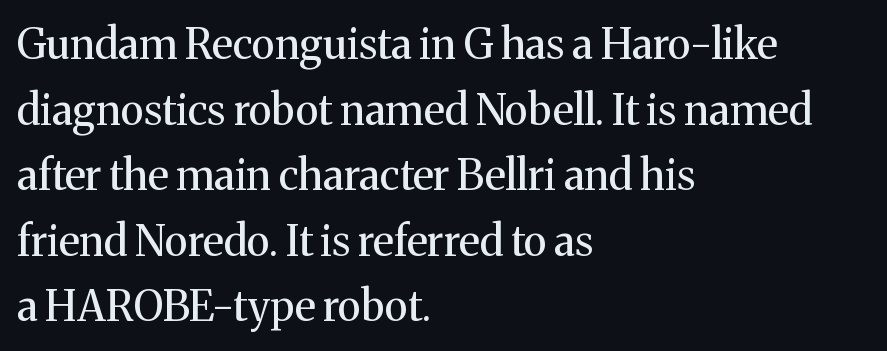
{"serif": "yes", "italic": "no", "bold": "no", "weight": "regular", "width": "normal", "stroke_contrast": "medium", "x_height": "medium", "monospaced": "no", "underline": "no", "align": "left", "line_spacing": "normal", "line_spacing_ratio": 1.56, "letter_spacing": "normal", "letter_spacing_em": 0.0, "glyph_px": 42}
